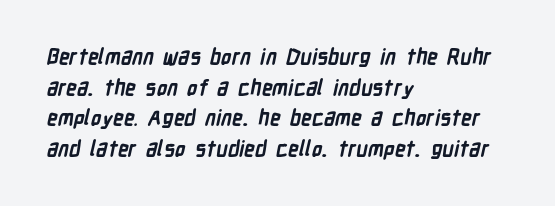
Q: Is the text bold? A: Yes.
Q: Is the text underlined? A: No.
Q: How is the paragraph aligned? A: Left-aligned.
Q: Is the spacing between letters normal or unusually wide? A: Normal.
Q: Is the spacing between lines tight, normal or loose? A: Normal.
